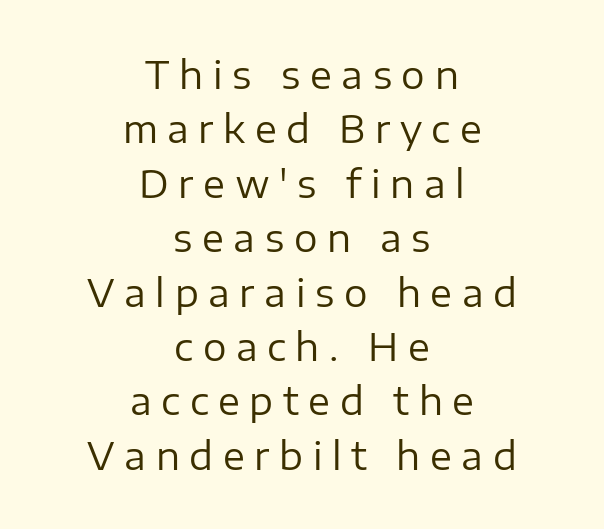
The image shows 37 px regular-weight sans-serif type, upright; set centered, normal line spacing (1.47x), unusually wide letter spacing (+0.26 em), not underlined; low stroke contrast and a medium x-height.
